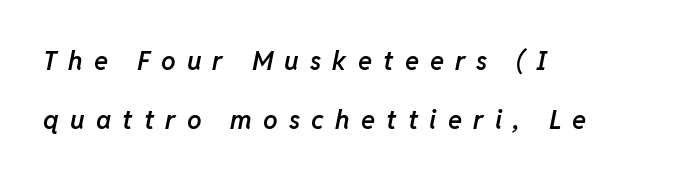
This is oblique type, the kind used for emphasis or titles. These lines stand farther apart than default settings would place them. Each word looks stretched out because of the extra space between its letters. Weight: semibold (demi). Descenders are the only things crossing below the line. Caption: multi-line text, flush left, ragged right.
